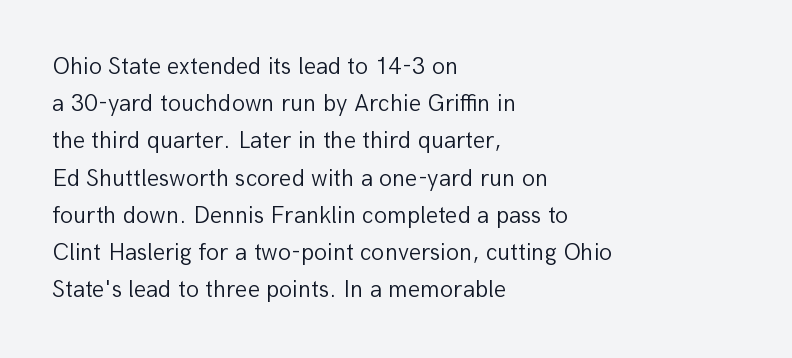
Q: Is the text bold? A: No.
Q: Is the text italic (slanted)? A: No, it is upright.
Q: Is the text underlined? A: No.
Q: How is the paragraph aligned? A: Left-aligned.
Q: Is the spacing between letters normal or unusually wide? A: Normal.
Q: Is the spacing between lines tight, normal or loose? A: Normal.
